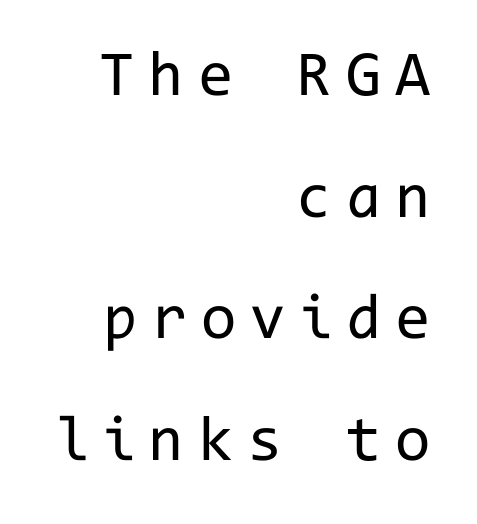
Q: Is the text bold? A: No.
Q: Is the text italic (slanted)? A: No, it is upright.
Q: Is the typeface a serif or a sans-serif typeface? A: Sans-serif.
Q: Is the text underlined? A: No.
Q: How is the paragraph aligned? A: Right-aligned.
Q: Is the spacing between letters normal or unusually wide? A: Unusually wide.
Q: Is the spacing between lines tight, normal or loose? A: Loose.
Q: Width (condensed, normal, or wide)? A: Normal.
Q: Stroke contrast? A: Low.
Q: x-height? A: Medium.
Q: Monospaced? A: Yes.
